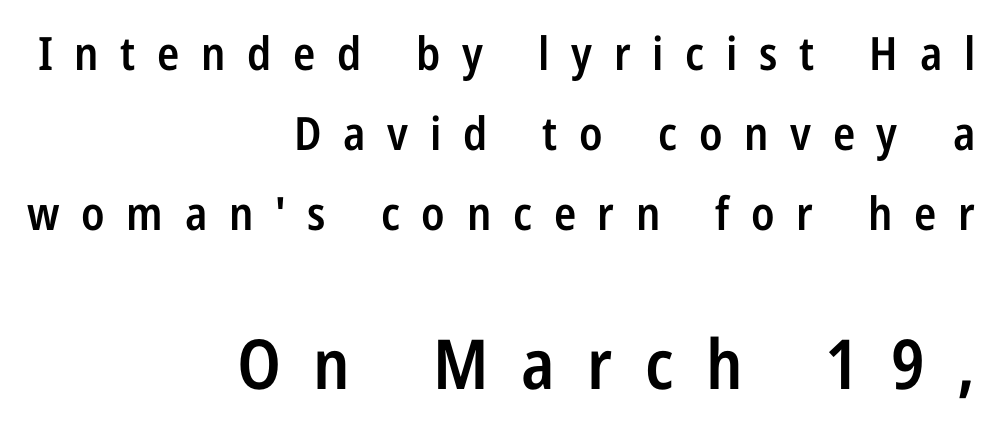
The image shows 69 px semibold, condensed sans-serif type, upright; set right-aligned, line spacing 1.74x, unusually wide letter spacing (+0.47 em), not underlined; the second (bottom) block is 1.5x larger; low stroke contrast and a medium x-height.
